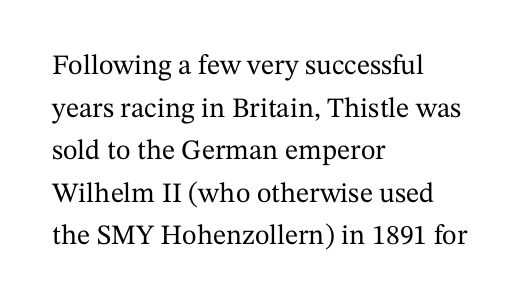
{"serif": "yes", "italic": "no", "width": "normal", "stroke_contrast": "medium", "x_height": "medium", "monospaced": "no", "underline": "no", "align": "left", "line_spacing": "normal", "line_spacing_ratio": 1.52, "letter_spacing": "normal", "letter_spacing_em": 0.0, "glyph_px": 28}
